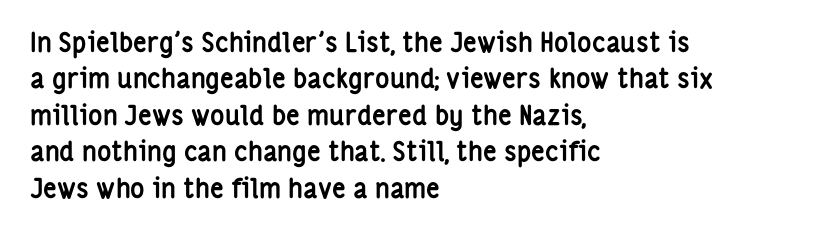
The lettering stays uniformly vertical, giving the passage a roman look. Letters rest on an invisible, unmarked baseline. This block has exactly the height ordinary leading produces. Spacing between characters is what you'd get straight out of the box. Notice how thick the strokes are: this is what a full bold looks like.
